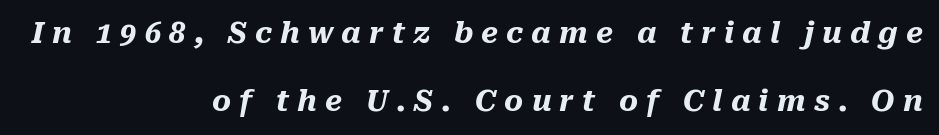
Q: Is the text bold? A: Yes.
Q: Is the text italic (slanted)? A: Yes, it leans right by about 10 degrees.
Q: Is the text underlined? A: No.
Q: How is the paragraph aligned? A: Right-aligned.
Q: Is the spacing between letters normal or unusually wide? A: Unusually wide.
Q: Is the spacing between lines tight, normal or loose? A: Loose.
Q: Width (condensed, normal, or wide)? A: Normal.
Q: Stroke contrast? A: Medium.
Q: x-height? A: Medium.
Q: Monospaced? A: No.
